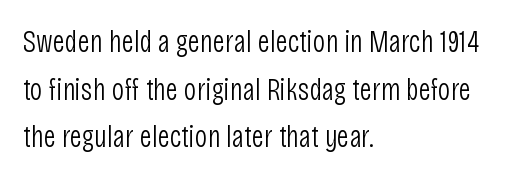
{"serif": "no", "italic": "no", "bold": "no", "weight": "light", "width": "condensed", "stroke_contrast": "low", "x_height": "large", "monospaced": "no", "underline": "no", "align": "left", "line_spacing": "normal", "line_spacing_ratio": 1.54, "letter_spacing": "normal", "letter_spacing_em": 0.0, "glyph_px": 31}
